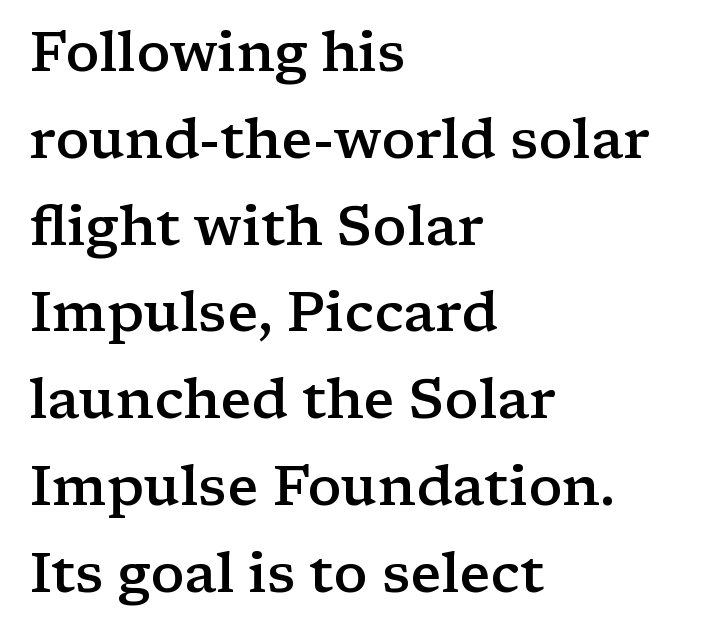
A normal amount of white space separates one row of letters from the next. Every row of glyphs begins at an identical x-position on the left. The glyphs in this specimen are seriffed. Any mark beneath the type? The region is blank. The font's upright variant was chosen for this text. The passage shown is semibold, sitting just below true bold.
